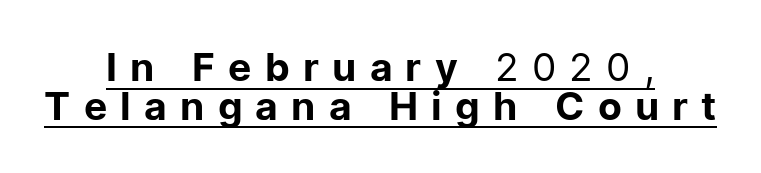
Q: Is the text bold? A: No.
Q: Is the text italic (slanted)? A: No, it is upright.
Q: Is the typeface a serif or a sans-serif typeface? A: Sans-serif.
Q: Is the text underlined? A: Yes.
Q: How is the paragraph aligned? A: Centered.
Q: Is the spacing between letters normal or unusually wide? A: Unusually wide.
Q: Is the spacing between lines tight, normal or loose? A: Tight.
Q: Width (condensed, normal, or wide)? A: Normal.
Q: Stroke contrast? A: Low.
Q: x-height? A: Medium.
Q: Monospaced? A: No.
